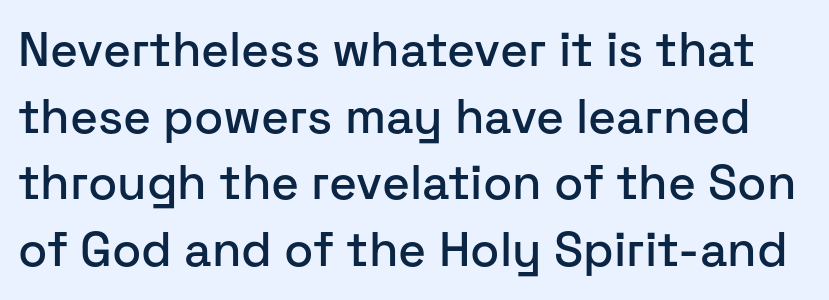
Q: Is the text italic (slanted)? A: No, it is upright.
Q: Is the typeface a serif or a sans-serif typeface? A: Sans-serif.
Q: Is the text underlined? A: No.
Q: Is the spacing between letters normal or unusually wide? A: Normal.
Q: Is the spacing between lines tight, normal or loose? A: Normal.
Q: Width (condensed, normal, or wide)? A: Normal.
Q: Stroke contrast? A: Low.
Q: x-height? A: Medium.
Q: Monospaced? A: No.
